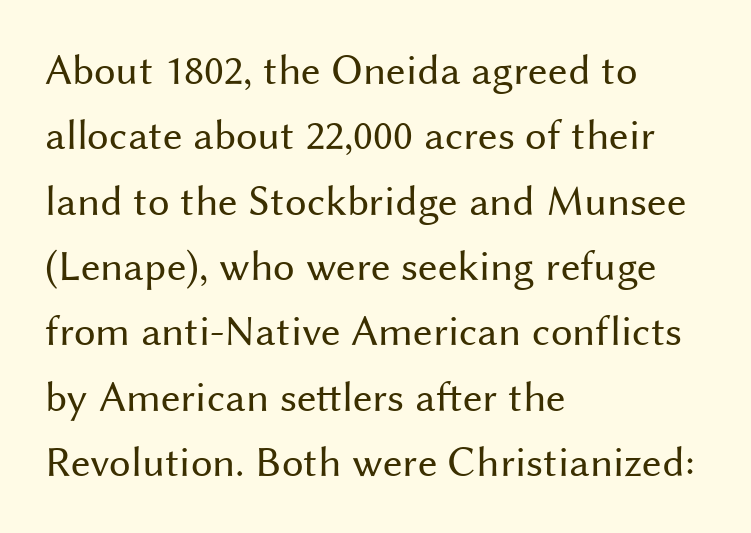
Q: Is the text bold? A: No.
Q: Is the text italic (slanted)? A: No, it is upright.
Q: Is the typeface a serif or a sans-serif typeface? A: Sans-serif.
Q: Is the text underlined? A: No.
Q: How is the paragraph aligned? A: Left-aligned.
Q: Is the spacing between letters normal or unusually wide? A: Normal.
Q: Is the spacing between lines tight, normal or loose? A: Normal.
Q: Width (condensed, normal, or wide)? A: Normal.
Q: Stroke contrast? A: Medium.
Q: x-height? A: Medium.
Q: Monospaced? A: No.
